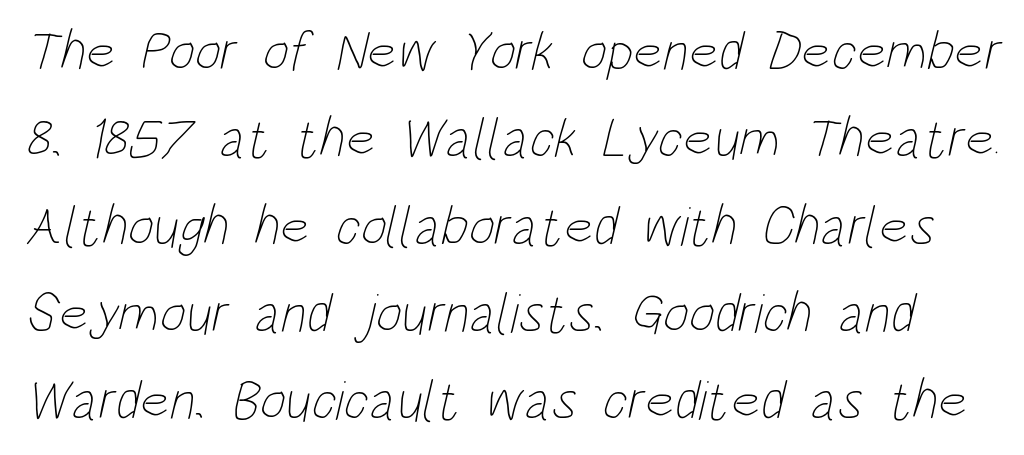
Any mark beneath the type? The region is blank. The rendering keeps characters at their native spacing. Is the type heavy? It reads as light-to-regular instead. Think of a printed novel: that variable character pitch is what you see here. If you measured baseline to baseline, you'd find a middling distance.
